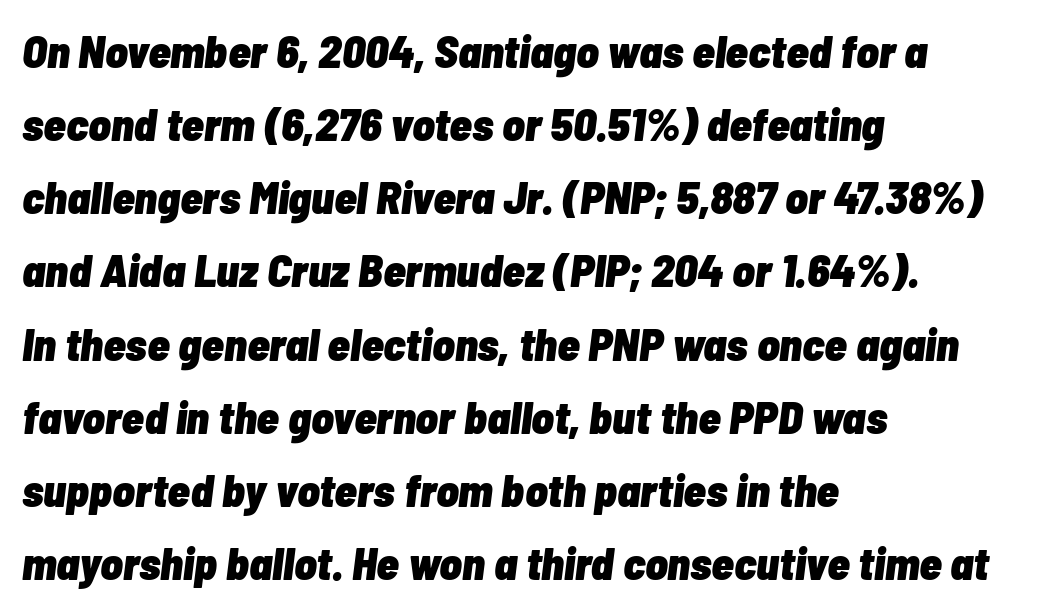
Q: Is the text bold? A: Yes.
Q: Is the text italic (slanted)? A: Yes, it leans right by about 7 degrees.
Q: Is the text underlined? A: No.
Q: How is the paragraph aligned? A: Left-aligned.
Q: Is the spacing between letters normal or unusually wide? A: Normal.
Q: Is the spacing between lines tight, normal or loose? A: Normal.
Q: Width (condensed, normal, or wide)? A: Condensed.
Q: Stroke contrast? A: Low.
Q: x-height? A: Medium.
Q: Monospaced? A: No.
